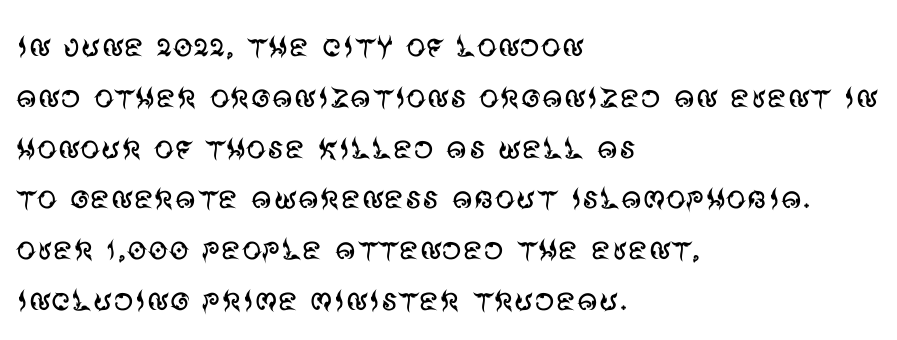
Typographically, this falls in the sans-serif category. The compositor pushed each line to the left boundary. Check the space under the baseline: it is left empty. Weight: not bold — regular or lighter.
